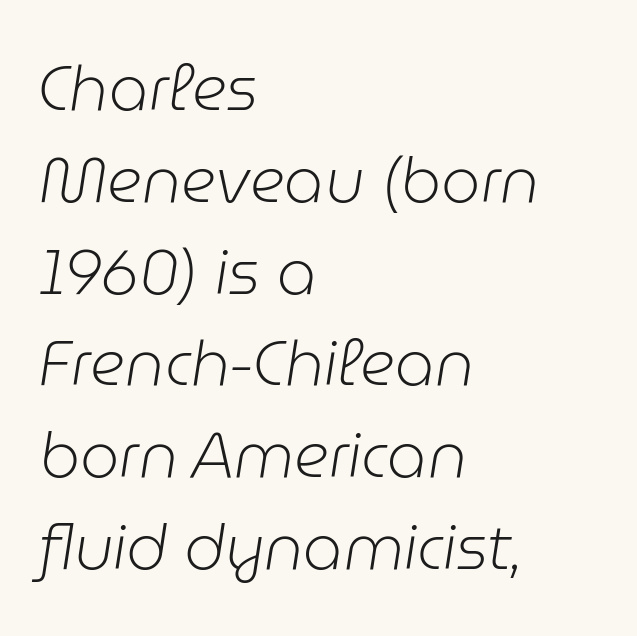
Stems here are at most as thick as an everyday book face. The designer left line spacing at the default. Is the letter spacing exaggerated? No — it looks like the ordinary default. Would a proofreader flag this as italicized? Yes. You could not count columns in this text — the font is proportionally spaced.
